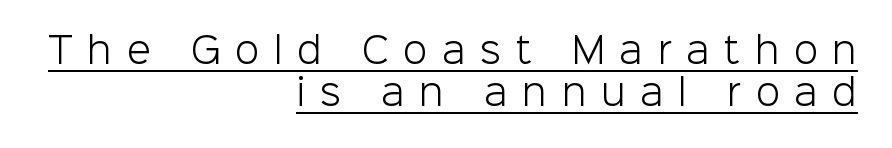
The image shows 35 px light sans-serif type, upright; set right-aligned, line spacing 1.2x, unusually wide letter spacing (+0.42 em), underlined; low stroke contrast and a medium x-height.
